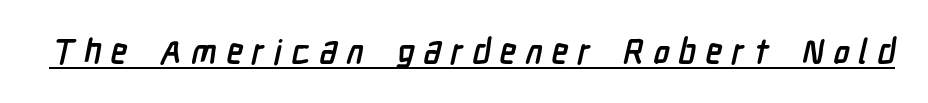
Q: Is the text bold? A: Yes.
Q: Is the typeface a serif or a sans-serif typeface? A: Sans-serif.
Q: Is the text underlined? A: Yes.
Q: Is the spacing between letters normal or unusually wide? A: Unusually wide.
Q: Width (condensed, normal, or wide)? A: Condensed.
Q: Stroke contrast? A: Low.
Q: x-height? A: Medium.
Q: Monospaced? A: No.
